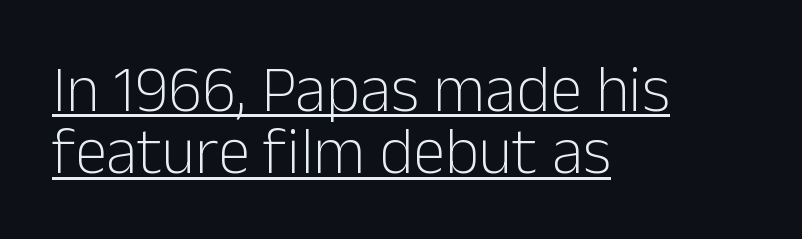
{"serif": "no", "italic": "no", "bold": "no", "weight": "light", "width": "normal", "stroke_contrast": "low", "x_height": "medium", "monospaced": "no", "underline": "yes", "align": "left", "line_spacing": "tight", "line_spacing_ratio": 0.96, "letter_spacing": "normal", "letter_spacing_em": 0.0, "glyph_px": 65}
